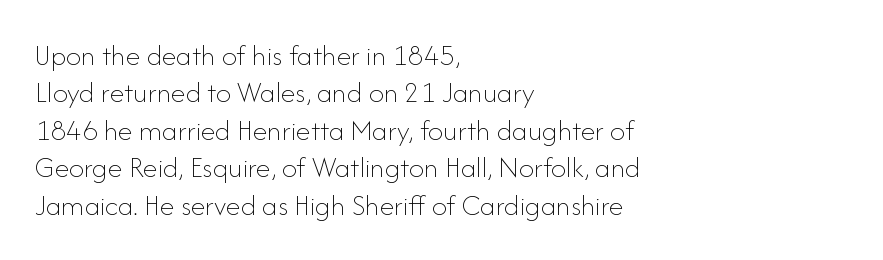
The space beneath each line is pristine and unruled. Quick note: interline space is typical. Bold? No — there's no thickening of the strokes. Compared with typical body copy, the letter spacing here is the same. These lines are set flush left with a ragged right edge. Designer's note — italics off, roman on.
